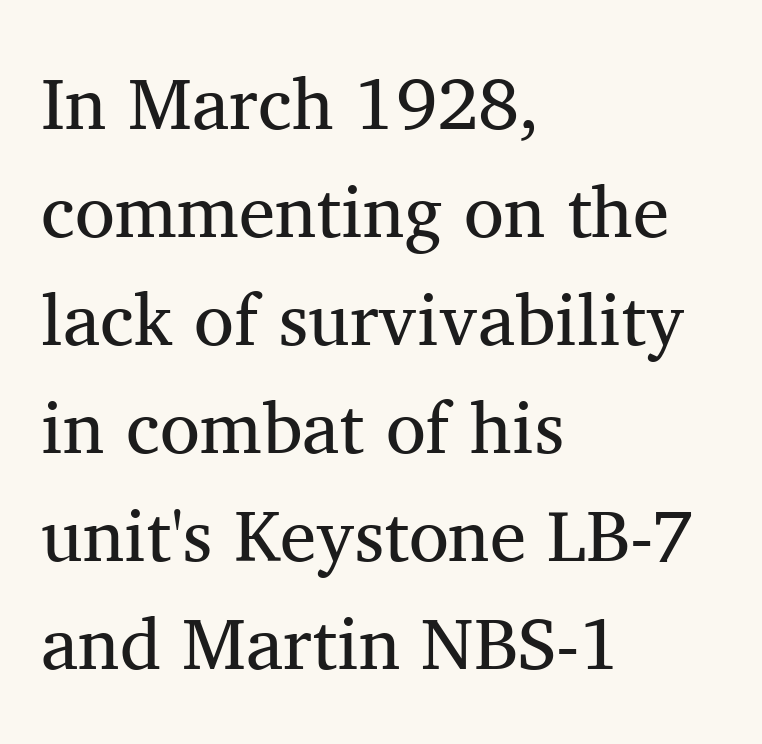
{"serif": "yes", "italic": "no", "bold": "no", "weight": "regular", "width": "normal", "stroke_contrast": "medium", "x_height": "medium", "monospaced": "no", "underline": "no", "align": "left", "line_spacing": "normal", "line_spacing_ratio": 1.48, "letter_spacing": "normal", "letter_spacing_em": 0.0, "glyph_px": 73}
